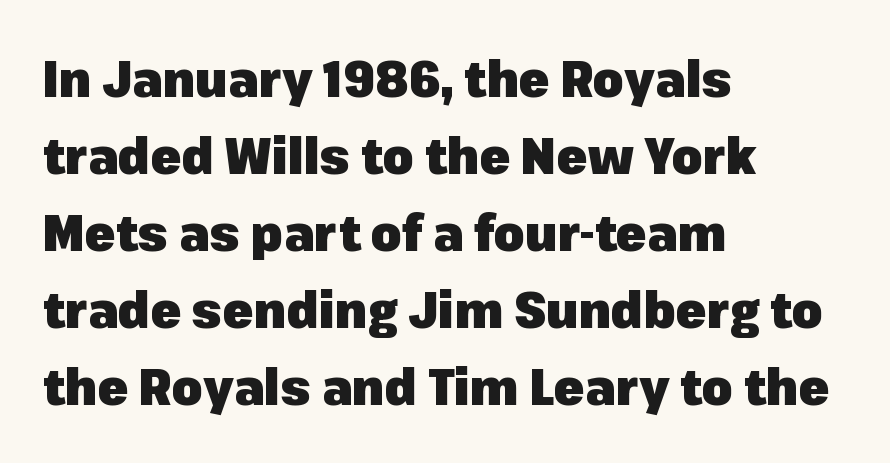
{"serif": "no", "italic": "no", "bold": "yes", "weight": "heavy", "width": "normal", "stroke_contrast": "low", "x_height": "medium", "monospaced": "no", "underline": "no", "align": "left", "line_spacing": "normal", "line_spacing_ratio": 1.54, "letter_spacing": "normal", "letter_spacing_em": 0.0, "glyph_px": 50}
